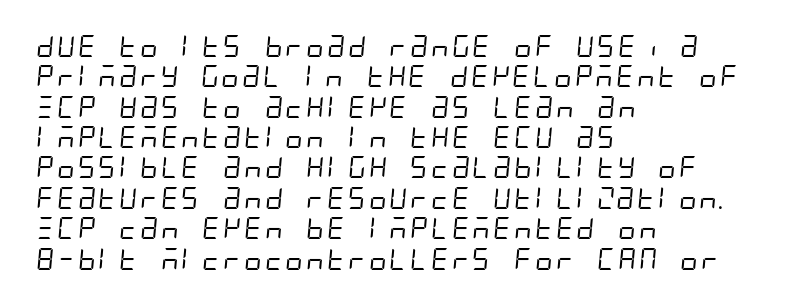
Q: Is the text bold? A: No.
Q: Is the text underlined? A: No.
Q: How is the paragraph aligned? A: Left-aligned.
Q: Is the spacing between letters normal or unusually wide? A: Normal.
Q: Is the spacing between lines tight, normal or loose? A: Normal.
